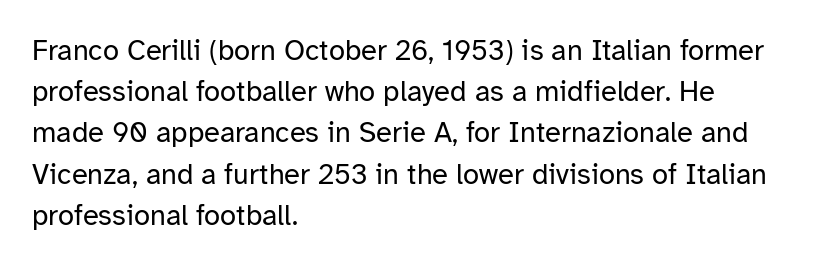
Here the glyphs are tracked normally, forming tight word shapes. The weight tops out at a normal text grade. The letters advance in unequal steps, a hallmark of proportional type. The space between consecutive lines is moderate.
